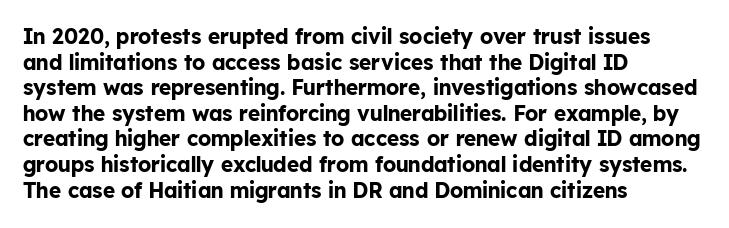
The image shows 21 px bold type, upright; set left-aligned, line spacing 1.22x, normal letter spacing, not underlined.
